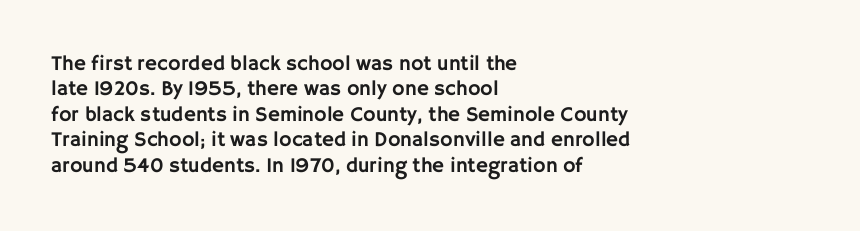
{"italic": "no", "underline": "no", "align": "left", "line_spacing_ratio": 1.21, "letter_spacing": "normal", "letter_spacing_em": 0.0, "glyph_px": 21}
